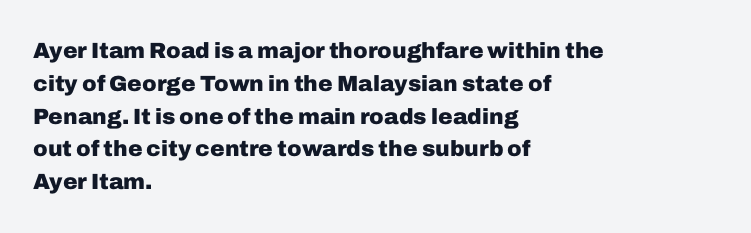
{"italic": "no", "bold": "yes", "underline": "no", "align": "left", "line_spacing": "normal", "line_spacing_ratio": 1.49, "letter_spacing": "normal", "letter_spacing_em": 0.0, "glyph_px": 22}
